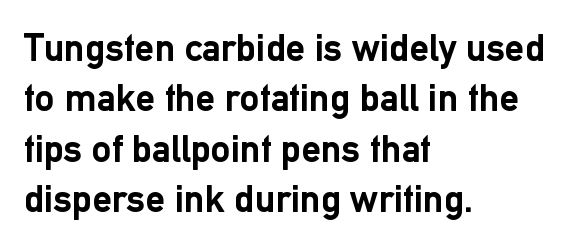
{"serif": "no", "italic": "no", "bold": "yes", "weight": "semibold", "width": "normal", "stroke_contrast": "low", "x_height": "medium", "monospaced": "no", "underline": "no", "align": "left", "line_spacing": "normal", "line_spacing_ratio": 1.29, "letter_spacing": "normal", "letter_spacing_em": 0.0, "glyph_px": 39}
